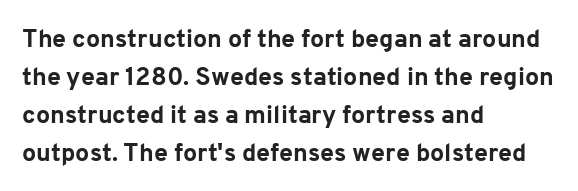
Leftover space on each line is placed entirely after the last word. Normally led — the rows are evenly, conventionally spaced. Type without underlining. Here the glyphs are tracked normally, forming tight word shapes.
